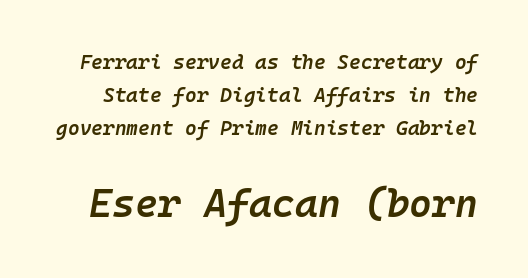
{"italic": "yes", "lean": "right", "slant_degrees": 10, "bold": "semi", "weight": "semibold", "width": "normal", "stroke_contrast": "low", "x_height": "medium", "monospaced": "yes", "underline": "no", "line_spacing": "normal", "line_spacing_ratio": 1.65, "letter_spacing": "normal", "letter_spacing_em": 0.0, "larger_block": "second", "size_ratio": 1.95, "glyph_px": 39}
